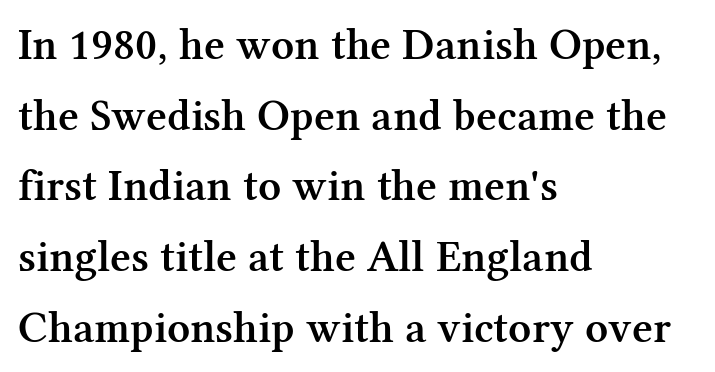
{"serif": "yes", "italic": "no", "bold": "semi", "weight": "semibold", "width": "normal", "stroke_contrast": "medium", "x_height": "medium", "monospaced": "no", "underline": "no", "align": "left", "line_spacing": "normal", "line_spacing_ratio": 1.57, "letter_spacing": "normal", "letter_spacing_em": 0.0, "glyph_px": 45}
